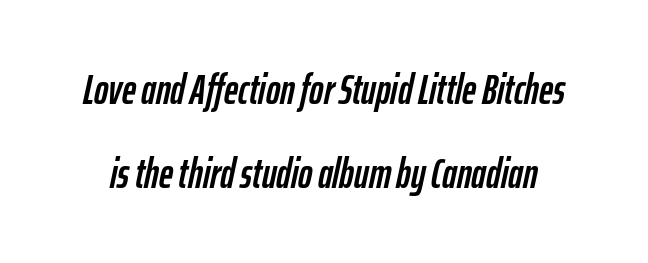
{"italic": "yes", "lean": "right", "slant_degrees": 12, "width": "condensed", "stroke_contrast": "low", "x_height": "medium", "monospaced": "no", "underline": "no", "line_spacing": "loose", "line_spacing_ratio": 1.96, "letter_spacing": "normal", "letter_spacing_em": 0.0, "glyph_px": 43}
